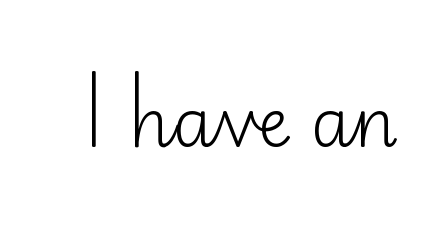
{"serif": "no", "italic": "no", "bold": "no", "weight": "light", "width": "normal", "stroke_contrast": "low", "x_height": "small", "monospaced": "no", "underline": "no", "letter_spacing": "normal", "letter_spacing_em": 0.0, "glyph_px": 67}
